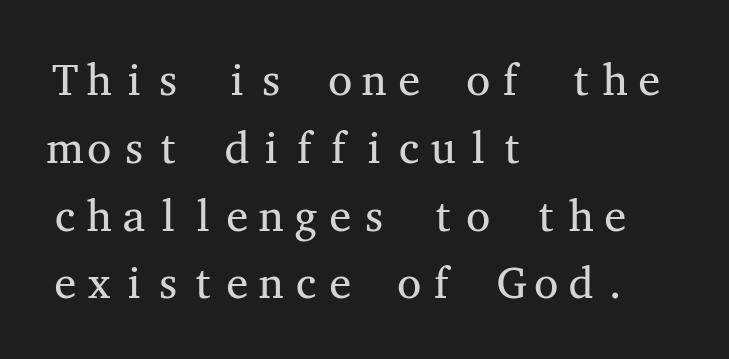
{"serif": "yes", "italic": "no", "bold": "no", "weight": "regular", "width": "wide", "stroke_contrast": "medium", "x_height": "medium", "monospaced": "yes", "underline": "no", "align": "left", "line_spacing": "normal", "line_spacing_ratio": 1.54, "letter_spacing": "normal", "letter_spacing_em": 0.0, "glyph_px": 44}
